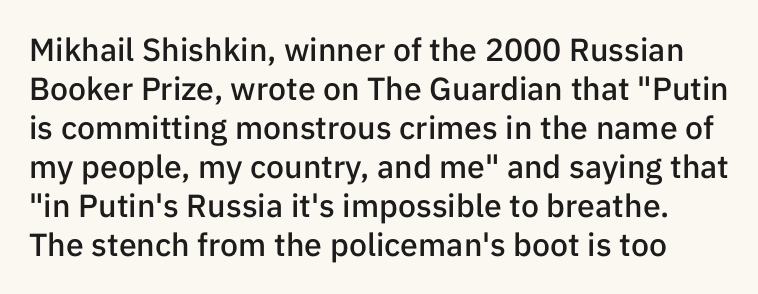
Q: Is the text bold? A: Semi-bold.
Q: Is the text italic (slanted)? A: No, it is upright.
Q: Is the typeface a serif or a sans-serif typeface? A: Sans-serif.
Q: Is the text underlined? A: No.
Q: Is the spacing between letters normal or unusually wide? A: Normal.
Q: Width (condensed, normal, or wide)? A: Normal.
Q: Stroke contrast? A: Low.
Q: x-height? A: Medium.
Q: Monospaced? A: No.
